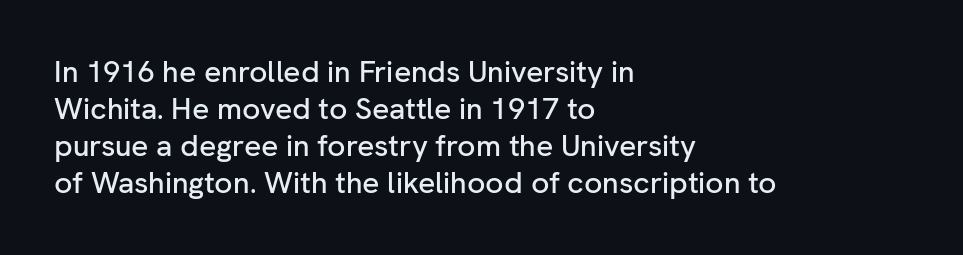
The image shows 30 px sans-serif type, upright; set left-aligned, line spacing 1.23x, normal letter spacing, not underlined; low stroke contrast and a medium x-height.
